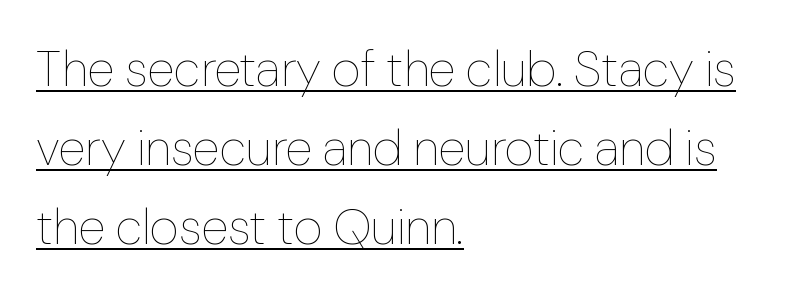
{"italic": "no", "bold": "no", "weight": "thin", "width": "normal", "stroke_contrast": "low", "x_height": "medium", "monospaced": "no", "underline": "yes", "align": "left", "line_spacing": "normal", "line_spacing_ratio": 1.58, "letter_spacing": "normal", "letter_spacing_em": 0.0, "glyph_px": 50}
